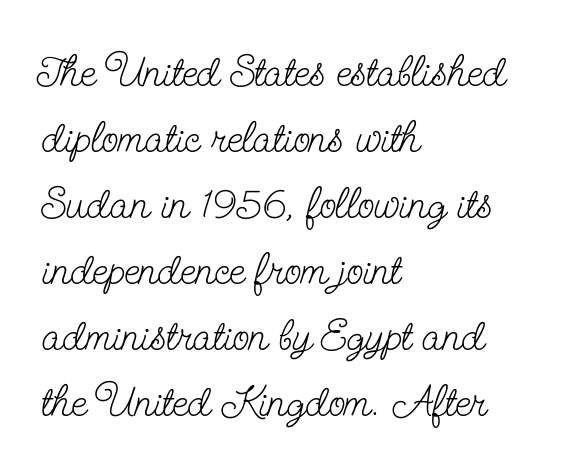
Weight: regular or lighter. These lines stack with their left ends in a neat column. The letterforms sit shoulder to shoulder at normal distance. Horizontal bands of white between lines are of average thickness. The font family rendered here belongs to the serif group.
